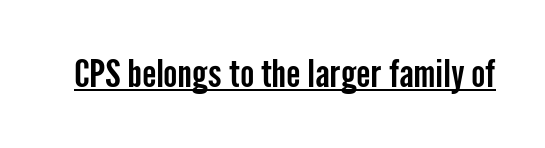
{"serif": "no", "italic": "no", "width": "condensed", "stroke_contrast": "low", "x_height": "medium", "monospaced": "no", "underline": "yes", "letter_spacing": "normal", "letter_spacing_em": 0.0, "glyph_px": 38}
